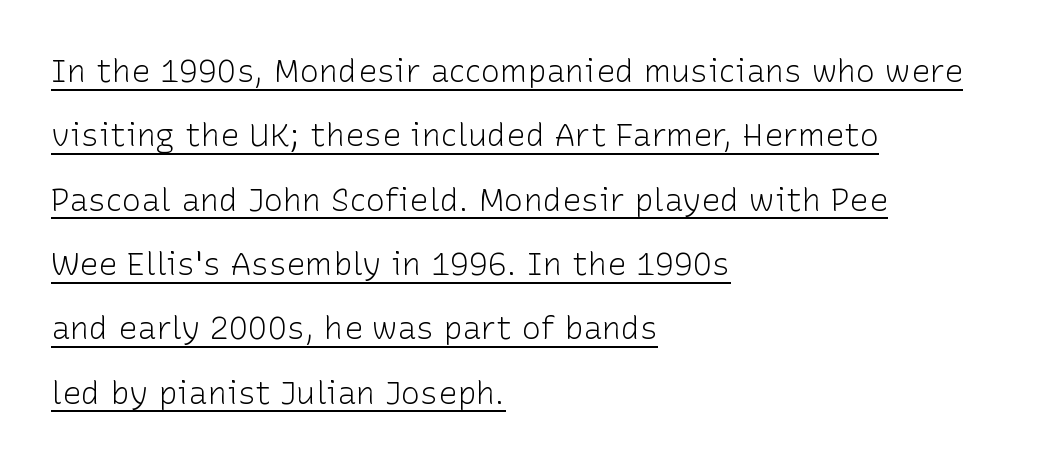
The image shows 32 px light sans-serif type, upright; set left-aligned, loose line spacing (2.01x), normal letter spacing, underlined; low stroke contrast and a medium x-height.
